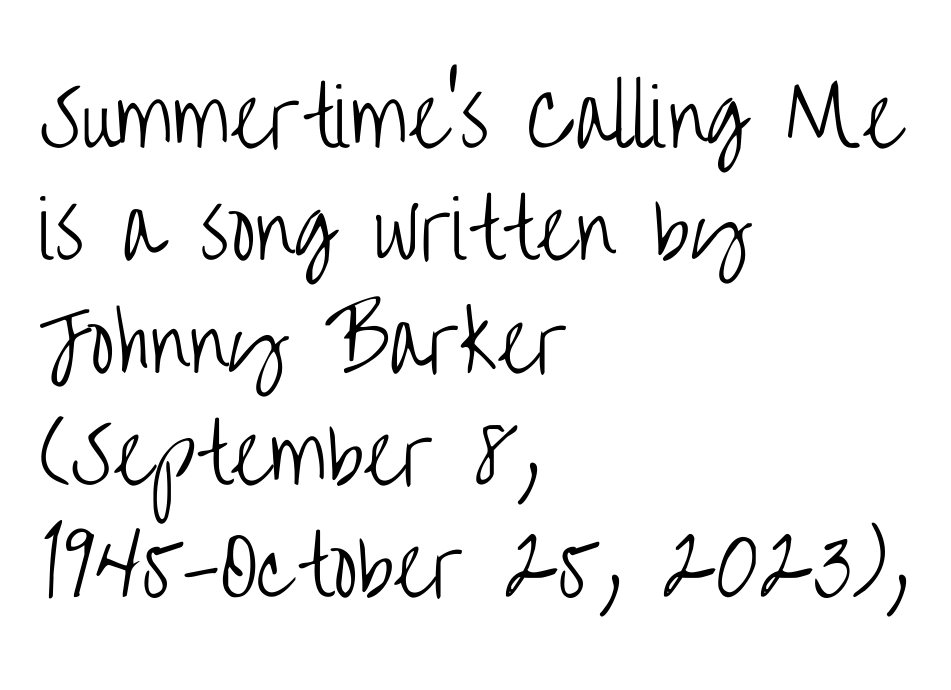
The image shows 78 px light, condensed sans-serif type, upright; set left-aligned, normal line spacing (1.44x), normal letter spacing, not underlined; low stroke contrast and a large x-height.
